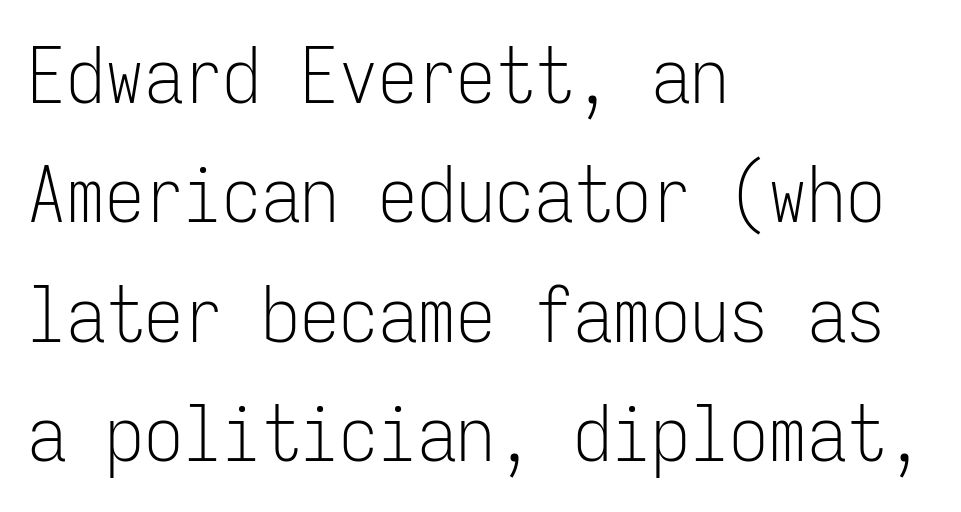
The image shows 78 px light, condensed sans-serif type, upright, monospaced; set left-aligned, normal line spacing (1.53x), normal letter spacing, not underlined; low stroke contrast and a medium x-height.
